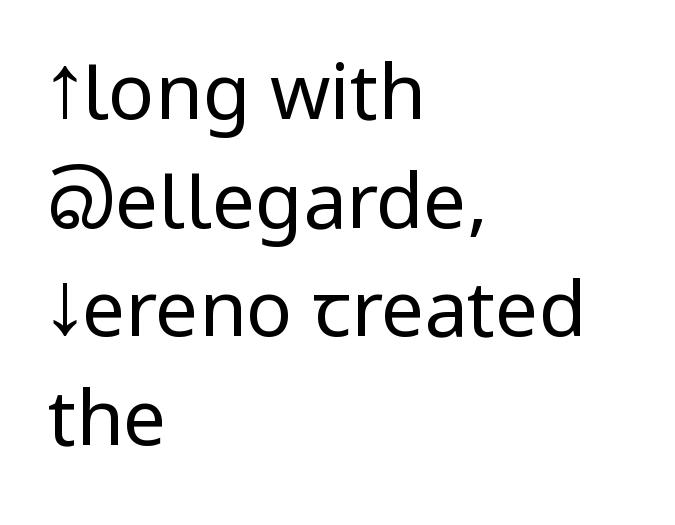
The image shows 77 px regular-weight, condensed sans-serif type, upright; set left-aligned, normal line spacing (1.41x), normal letter spacing, not underlined; low stroke contrast and a large x-height.
